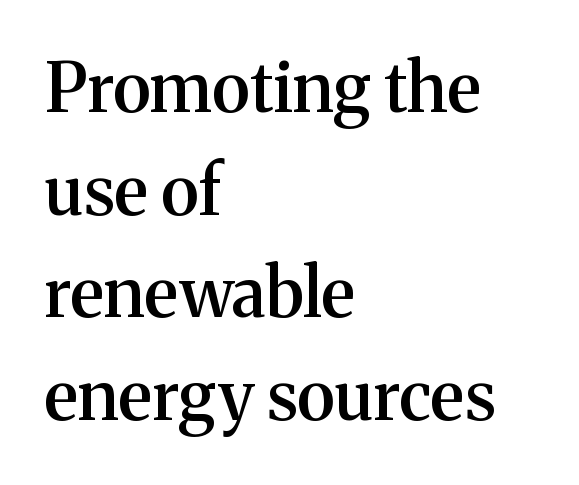
{"serif": "yes", "italic": "no", "bold": "semi", "weight": "semibold", "width": "normal", "stroke_contrast": "medium", "x_height": "medium", "monospaced": "no", "underline": "no", "align": "left", "line_spacing": "normal", "line_spacing_ratio": 1.51, "letter_spacing": "normal", "letter_spacing_em": 0.0, "glyph_px": 68}
